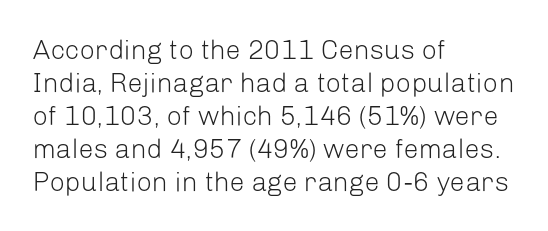
The image shows 27 px text type, upright; set left-aligned, line spacing 1.22x, normal letter spacing, not underlined.
